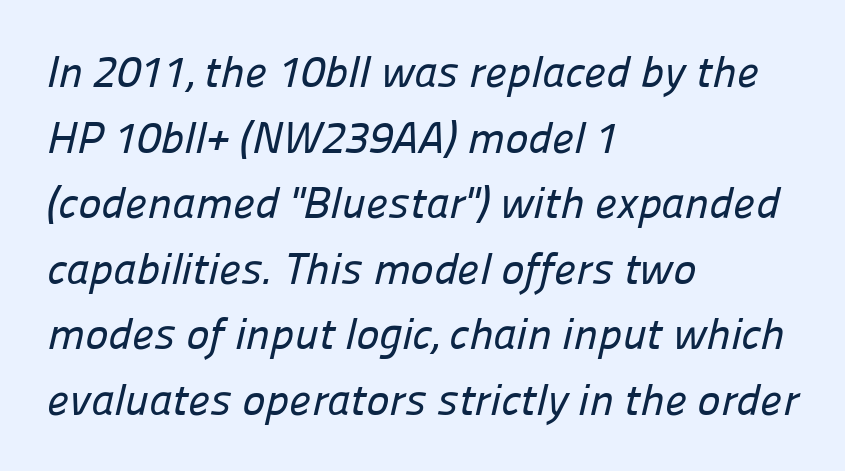
{"serif": "no", "width": "normal", "stroke_contrast": "low", "x_height": "medium", "monospaced": "no", "underline": "no", "align": "left", "line_spacing": "normal", "line_spacing_ratio": 1.49, "letter_spacing": "normal", "letter_spacing_em": 0.0, "glyph_px": 44}
